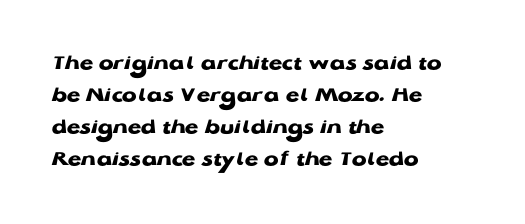
These lines were composed using upright roman letters. Bare-footed words on every line. The vertical gap from one line to the next is medium. Leftover space on each line is placed entirely after the last word. The line texture is even and compact thanks to regular tracking.
